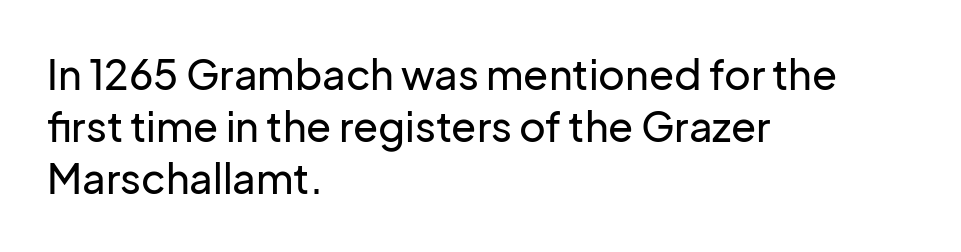
{"serif": "no", "italic": "no", "width": "normal", "stroke_contrast": "low", "x_height": "medium", "monospaced": "no", "underline": "no", "align": "left", "line_spacing": "normal", "line_spacing_ratio": 1.27, "letter_spacing": "normal", "letter_spacing_em": 0.0, "glyph_px": 41}
